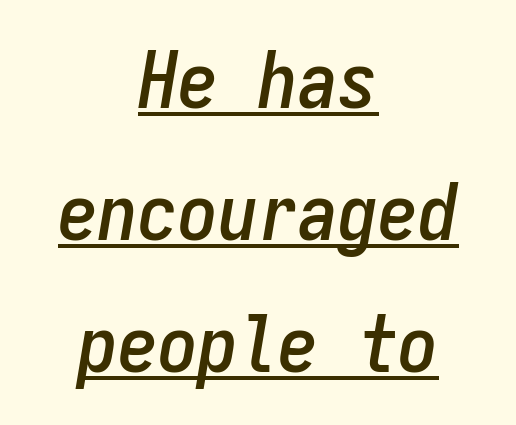
Q: Is the text italic (slanted)? A: Yes, it leans right by about 9 degrees.
Q: Is the text underlined? A: Yes.
Q: How is the paragraph aligned? A: Centered.
Q: Is the spacing between letters normal or unusually wide? A: Normal.
Q: Is the spacing between lines tight, normal or loose? A: Normal.
Q: Width (condensed, normal, or wide)? A: Condensed.
Q: Stroke contrast? A: Low.
Q: x-height? A: Medium.
Q: Monospaced? A: Yes.
